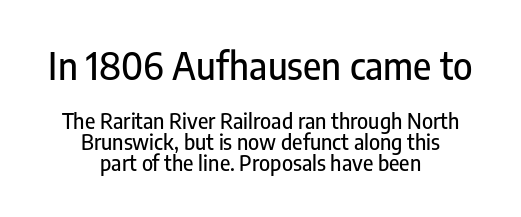
Q: Is the text italic (slanted)? A: No, it is upright.
Q: Is the typeface a serif or a sans-serif typeface? A: Sans-serif.
Q: Is the text underlined? A: No.
Q: How is the paragraph aligned? A: Centered.
Q: Is the spacing between letters normal or unusually wide? A: Normal.
Q: Is the spacing between lines tight, normal or loose? A: Tight.
Q: Which block of text is set in a larger size, the first (top) or the second (bottom)? A: The first (top) one.
Q: Width (condensed, normal, or wide)? A: Condensed.
Q: Stroke contrast? A: Low.
Q: x-height? A: Medium.
Q: Monospaced? A: No.
